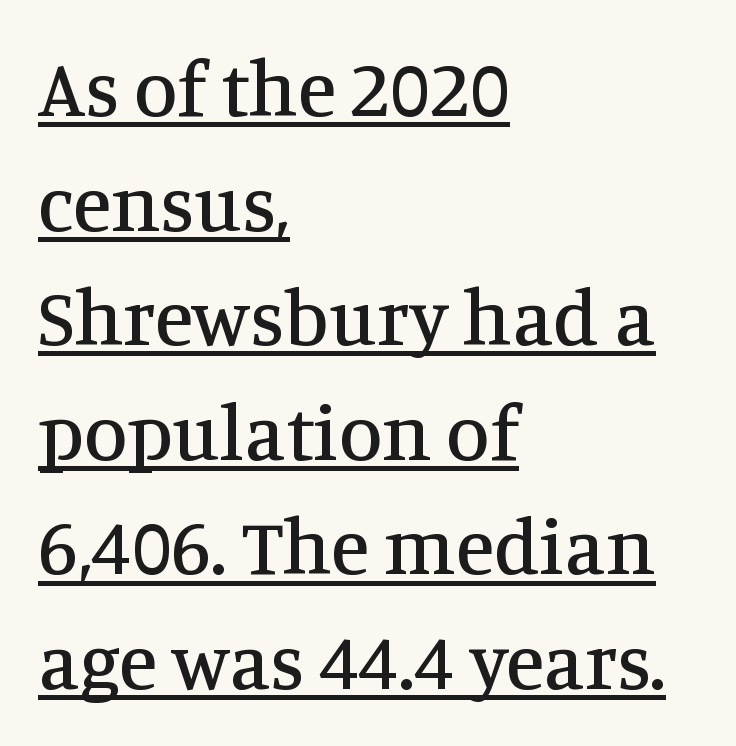
The lines in this sample share a left origin and differ only in where they stop. Honestly, the letter spacing is just normal — you wouldn't notice it. Emphasis is given by a line drawn under the lettering. The lettering stays uniformly vertical, giving the passage a roman look. Vertically, the passage feels balanced, rows spaced as you'd expect.
